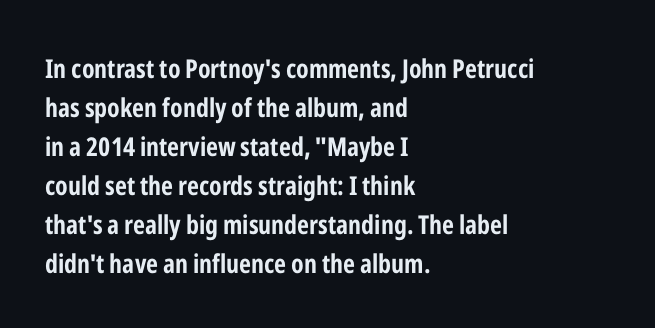
Successive baselines arrive at the customary interval. Nope, not italic — everything's standing straight. Stroke thickness is high; the sample reads as a true bold. Line starts are locked; line ends wander. Clear beneath every line of the passage. The line texture is even and compact thanks to regular tracking.
